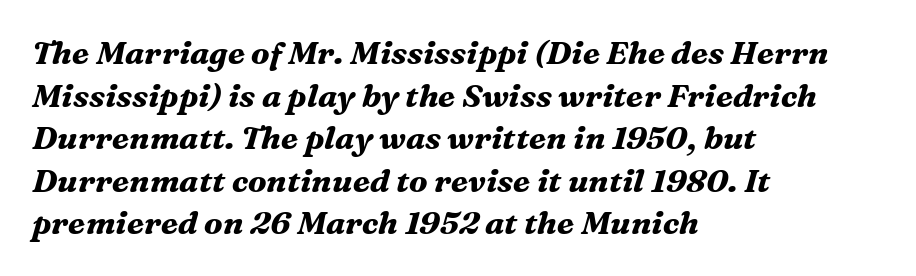
{"serif": "yes", "italic": "yes", "lean": "right", "slant_degrees": 16, "bold": "yes", "weight": "bold", "width": "normal", "stroke_contrast": "medium", "x_height": "medium", "monospaced": "no", "underline": "no", "align": "left", "line_spacing": "normal", "line_spacing_ratio": 1.33, "letter_spacing": "normal", "letter_spacing_em": 0.0, "glyph_px": 32}
